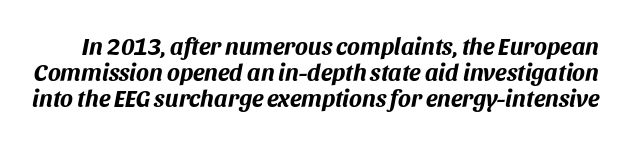
Q: Is the text bold? A: Yes.
Q: Is the text italic (slanted)? A: Yes, it leans right by about 11 degrees.
Q: Is the text underlined? A: No.
Q: Is the spacing between letters normal or unusually wide? A: Normal.
Q: Is the spacing between lines tight, normal or loose? A: Tight.
